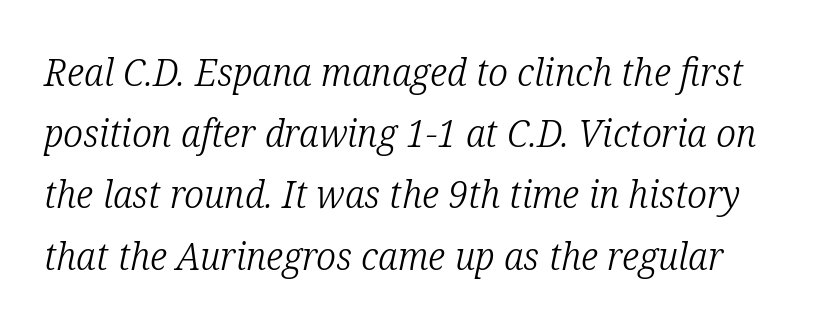
The image shows 39 px light, condensed serif type, italic (leaning right); set normal line spacing (1.57x), normal letter spacing, not underlined; low stroke contrast and a medium x-height.
